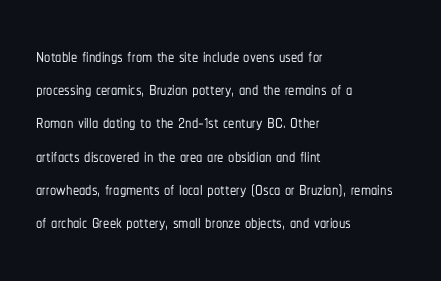
Q: Is the text italic (slanted)? A: No, it is upright.
Q: Is the text underlined? A: No.
Q: How is the paragraph aligned? A: Left-aligned.
Q: Is the spacing between letters normal or unusually wide? A: Normal.
Q: Is the spacing between lines tight, normal or loose? A: Normal.
